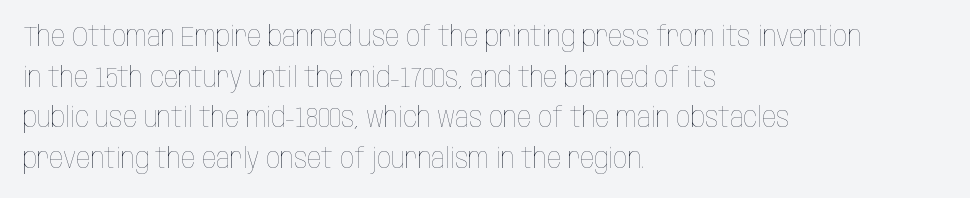
{"italic": "no", "bold": "no", "weight": "thin", "width": "condensed", "stroke_contrast": "low", "x_height": "large", "monospaced": "no", "underline": "no", "align": "left", "line_spacing": "normal", "line_spacing_ratio": 1.45, "letter_spacing": "normal", "letter_spacing_em": 0.0, "glyph_px": 28}
